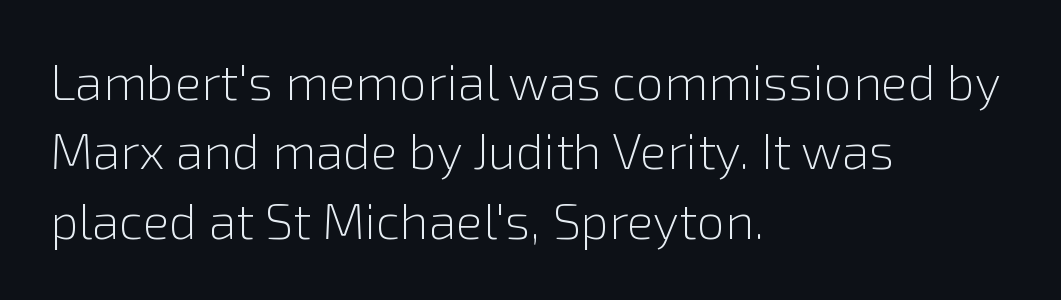
{"serif": "no", "italic": "no", "bold": "no", "weight": "light", "width": "normal", "x_height": "medium", "monospaced": "no", "underline": "no", "align": "left", "line_spacing": "normal", "line_spacing_ratio": 1.39, "letter_spacing": "normal", "letter_spacing_em": 0.0, "glyph_px": 50}
